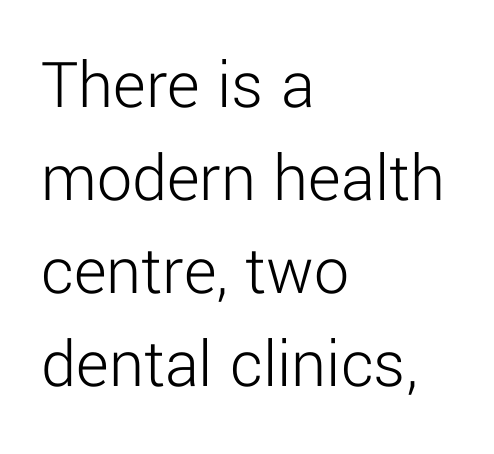
Q: Is the text bold? A: No.
Q: Is the text italic (slanted)? A: No, it is upright.
Q: Is the typeface a serif or a sans-serif typeface? A: Sans-serif.
Q: Is the text underlined? A: No.
Q: How is the paragraph aligned? A: Left-aligned.
Q: Is the spacing between letters normal or unusually wide? A: Normal.
Q: Is the spacing between lines tight, normal or loose? A: Normal.
Q: Width (condensed, normal, or wide)? A: Normal.
Q: Stroke contrast? A: Low.
Q: x-height? A: Medium.
Q: Monospaced? A: No.
